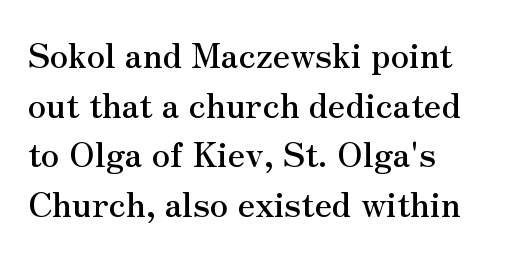
The image shows 34 px serif type, upright; set normal line spacing (1.46x), normal letter spacing, not underlined; medium stroke contrast and a small x-height.
